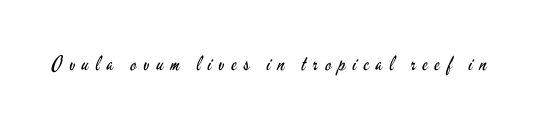
The image shows 20 px text type; set unusually wide letter spacing (+0.35 em), not underlined.
